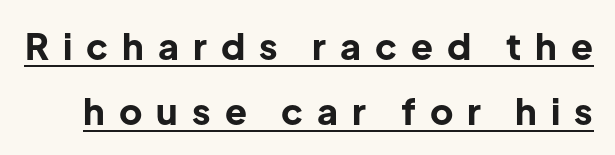
The image shows 36 px bold sans-serif type, upright; set line spacing 1.8x, unusually wide letter spacing (+0.39 em), underlined; low stroke contrast and a medium x-height.
